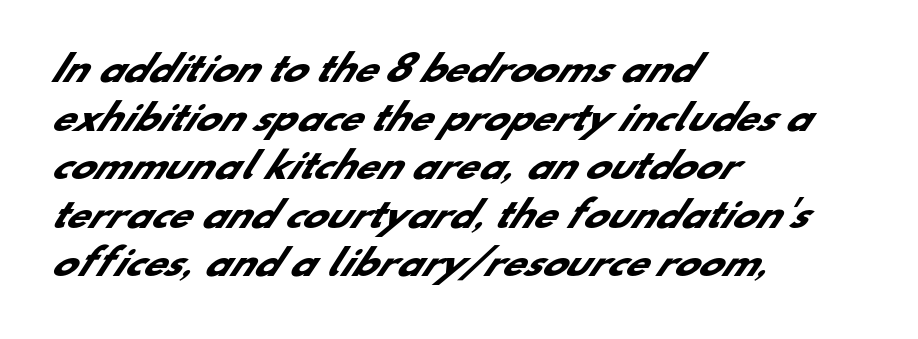
Q: Is the text bold? A: Yes.
Q: Is the typeface a serif or a sans-serif typeface? A: Sans-serif.
Q: Is the text underlined? A: No.
Q: How is the paragraph aligned? A: Left-aligned.
Q: Is the spacing between letters normal or unusually wide? A: Normal.
Q: Is the spacing between lines tight, normal or loose? A: Normal.
Q: Width (condensed, normal, or wide)? A: Normal.
Q: Stroke contrast? A: Low.
Q: x-height? A: Small.
Q: Monospaced? A: No.
